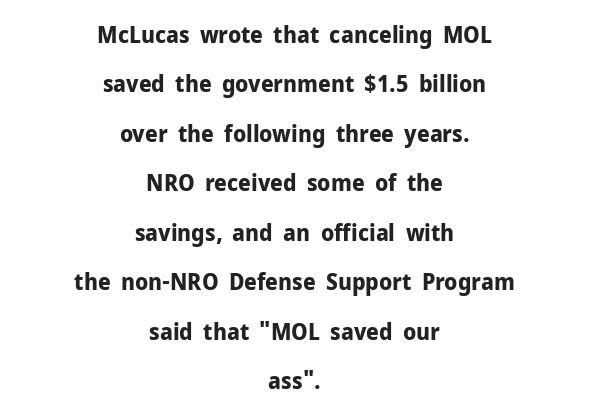
Q: Is the text bold? A: Yes.
Q: Is the text italic (slanted)? A: No, it is upright.
Q: Is the text underlined? A: No.
Q: How is the paragraph aligned? A: Centered.
Q: Is the spacing between letters normal or unusually wide? A: Normal.
Q: Is the spacing between lines tight, normal or loose? A: Loose.
